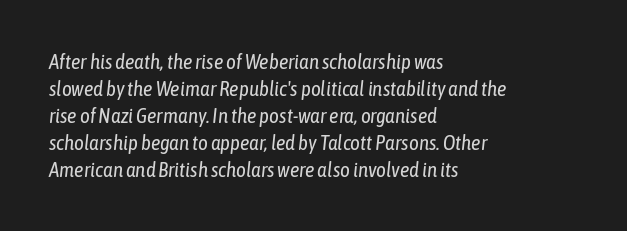
{"italic": "yes", "lean": "right", "slant_degrees": 6, "bold": "no", "underline": "no", "align": "left", "line_spacing": "normal", "line_spacing_ratio": 1.28, "letter_spacing": "normal", "letter_spacing_em": 0.0, "glyph_px": 21}
